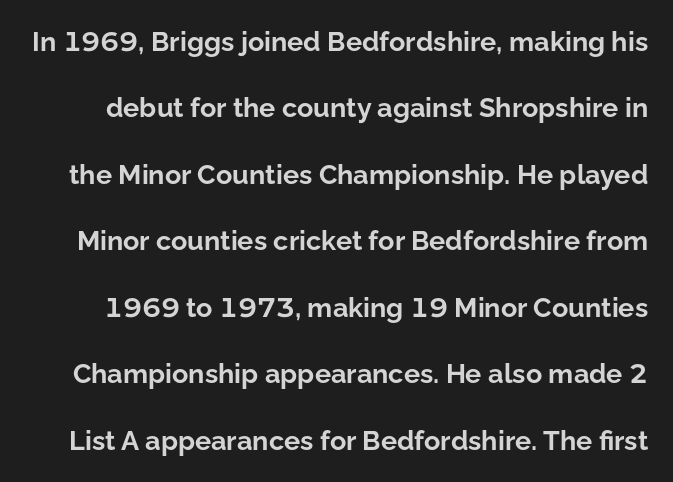
Q: Is the text bold? A: Yes.
Q: Is the text italic (slanted)? A: No, it is upright.
Q: Is the text underlined? A: No.
Q: Is the spacing between letters normal or unusually wide? A: Normal.
Q: Is the spacing between lines tight, normal or loose? A: Loose.
